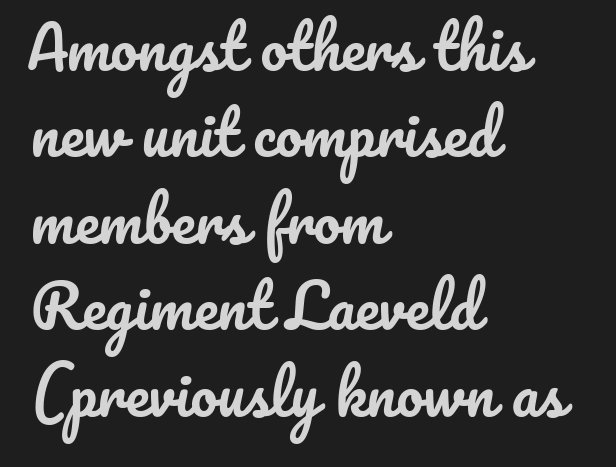
{"width": "normal", "stroke_contrast": "low", "x_height": "small", "monospaced": "no", "underline": "no", "align": "left", "line_spacing": "normal", "line_spacing_ratio": 1.44, "letter_spacing": "normal", "letter_spacing_em": 0.0, "glyph_px": 60}
